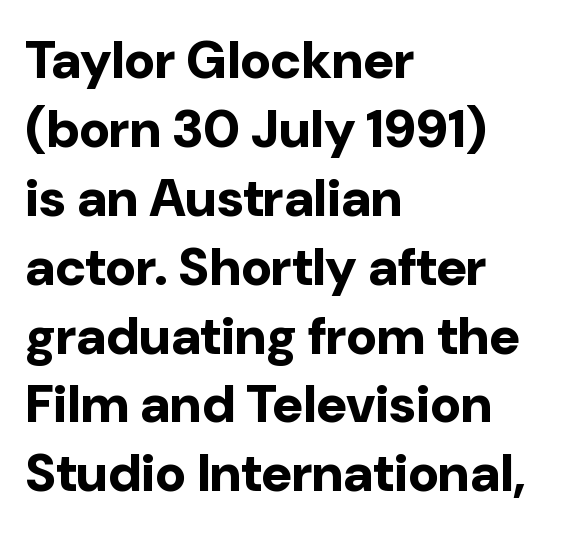
Q: Is the text bold? A: Yes.
Q: Is the text italic (slanted)? A: No, it is upright.
Q: Is the typeface a serif or a sans-serif typeface? A: Sans-serif.
Q: Is the text underlined? A: No.
Q: How is the paragraph aligned? A: Left-aligned.
Q: Is the spacing between letters normal or unusually wide? A: Normal.
Q: Is the spacing between lines tight, normal or loose? A: Normal.
Q: Width (condensed, normal, or wide)? A: Normal.
Q: Stroke contrast? A: Low.
Q: x-height? A: Medium.
Q: Monospaced? A: No.
